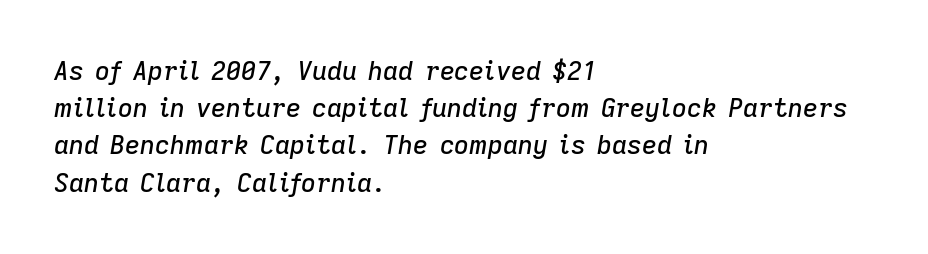
Q: Is the text italic (slanted)? A: Yes, it leans right by about 9 degrees.
Q: Is the text underlined? A: No.
Q: How is the paragraph aligned? A: Left-aligned.
Q: Is the spacing between letters normal or unusually wide? A: Normal.
Q: Is the spacing between lines tight, normal or loose? A: Normal.
